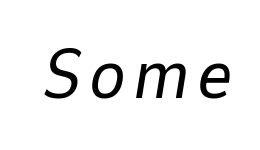
The image shows 70 px regular-weight type, italic (leaning right); set not underlined; low stroke contrast and a medium x-height.
